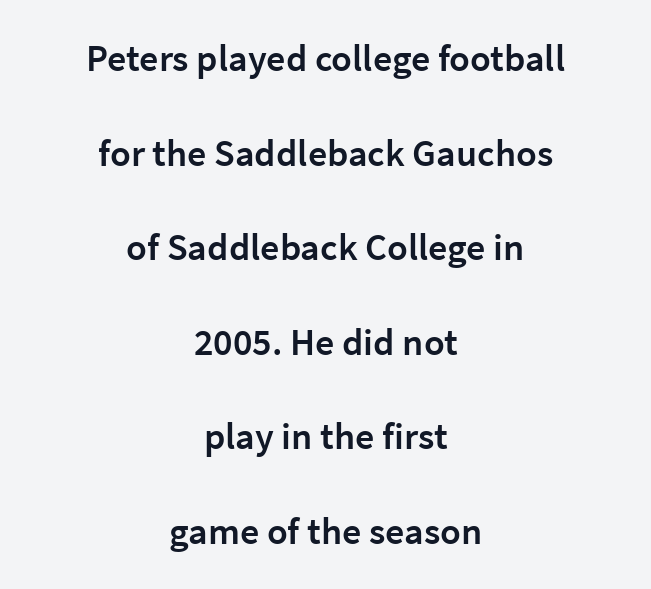
{"serif": "no", "italic": "no", "bold": "semi", "weight": "semibold", "width": "normal", "stroke_contrast": "low", "x_height": "medium", "monospaced": "no", "underline": "no", "align": "center", "line_spacing": "loose", "line_spacing_ratio": 2.49, "letter_spacing": "normal", "letter_spacing_em": 0.0, "glyph_px": 38}
